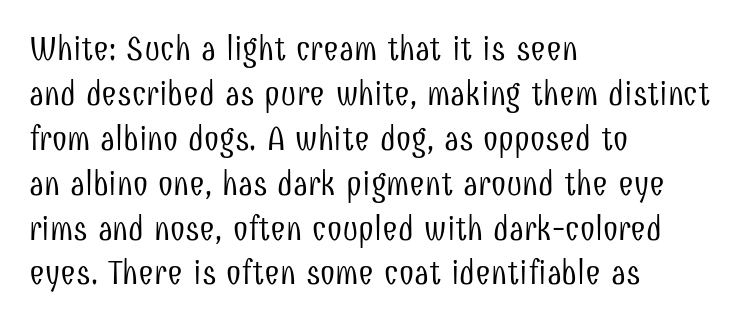
{"serif": "no", "italic": "no", "bold": "no", "weight": "light", "width": "condensed", "stroke_contrast": "low", "x_height": "medium", "monospaced": "no", "underline": "no", "align": "left", "line_spacing": "normal", "line_spacing_ratio": 1.32, "letter_spacing": "normal", "letter_spacing_em": 0.0, "glyph_px": 34}
